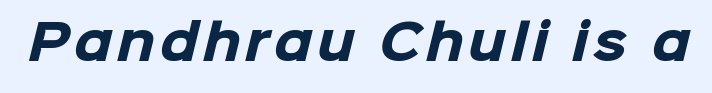
Each glyph is drawn with heavy, bold strokes. I'd call this a sans setting — the letters go barefoot. The letters advance in unequal steps, a hallmark of proportional type. Words float on clear page, feet unadorned.
